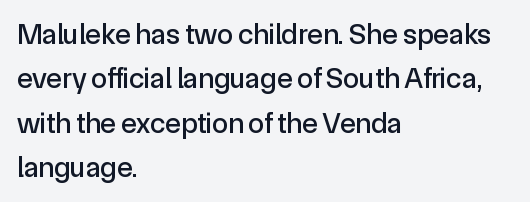
Q: Is the text italic (slanted)? A: No, it is upright.
Q: Is the typeface a serif or a sans-serif typeface? A: Sans-serif.
Q: Is the text underlined? A: No.
Q: How is the paragraph aligned? A: Left-aligned.
Q: Is the spacing between letters normal or unusually wide? A: Normal.
Q: Is the spacing between lines tight, normal or loose? A: Normal.
Q: Width (condensed, normal, or wide)? A: Normal.
Q: x-height? A: Medium.
Q: Monospaced? A: No.
